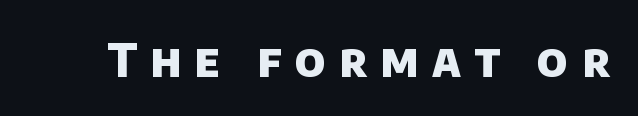
Here the designer chose a conventional face with non-uniform glyph widths. Observe the wide spacing: letters keep a clear distance from each other. Each row of text sits above clean, open space. Heavy, bold letterforms. The type family on display is of the sans-serif kind.
